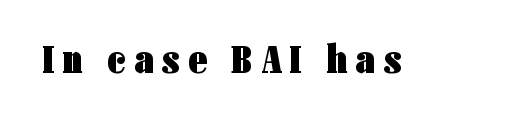
{"serif": "no", "italic": "no", "bold": "yes", "weight": "heavy", "width": "condensed", "stroke_contrast": "low", "x_height": "medium", "monospaced": "no", "underline": "no", "letter_spacing": "wide", "letter_spacing_em": 0.21, "glyph_px": 41}
